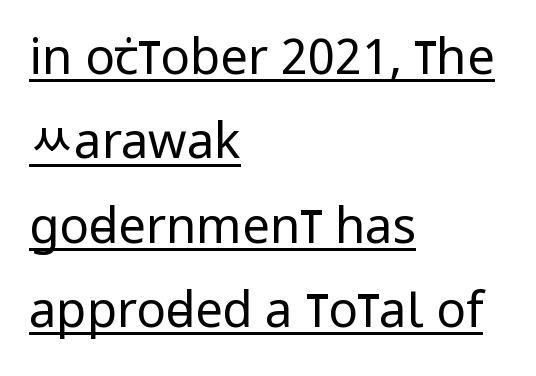
{"serif": "no", "italic": "no", "bold": "no", "weight": "regular", "width": "condensed", "stroke_contrast": "low", "x_height": "large", "monospaced": "no", "underline": "yes", "align": "left", "line_spacing_ratio": 1.72, "letter_spacing": "normal", "letter_spacing_em": 0.0, "glyph_px": 49}
